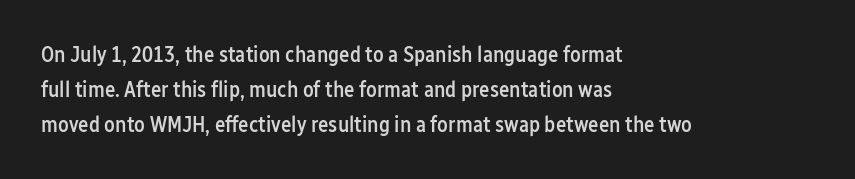
Rows of type keep a routine distance in the vertical direction. Tracking here is standard; glyphs follow each other at the usual distance. Ascenders rise straight up at ninety degrees. A fair bit of extra ink — the face is semibold, not bold.
